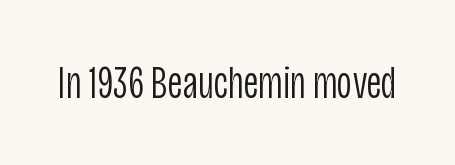
Anything drawn beneath the words? Only blank space. Heaviness? Minimal to ordinary, like unemphasized prose. The type family on display is of the sans-serif kind. You could not count columns in this text — the font is proportionally spaced. Every character sits straight up, as roman type does.
